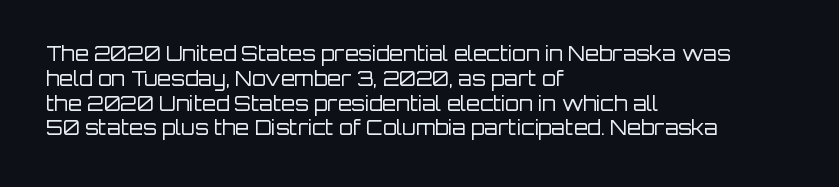
Each stroke keeps to a modest, everyday thickness or less. The type is set solid horizontally, with unmodified tracking. Italic: no, the glyphs are upright roman. In CSS terms this would be text-align: left.
